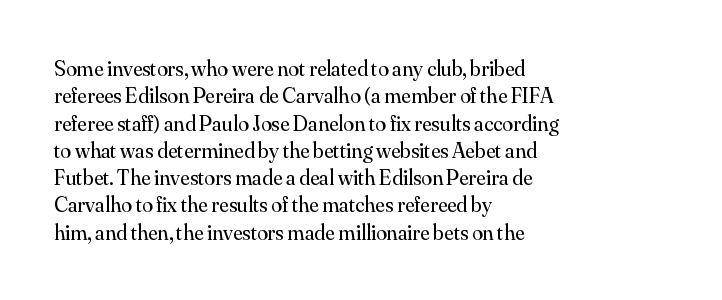
Rendered with straight, roman letterforms. Weight: not bold — regular or lighter. Words appear dense and cohesive because spacing is normal. Horizontal alignment here is leftward, the default for most running prose. A clean baseline with only descenders dipping below it.
